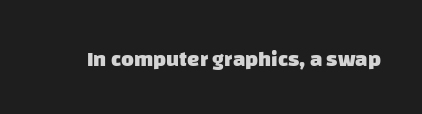
The image shows 22 px bold type; set normal letter spacing, not underlined.
